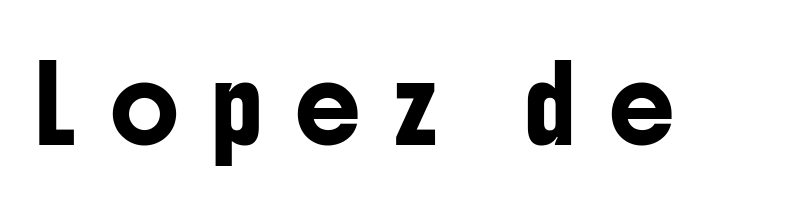
Q: Is the text italic (slanted)? A: No, it is upright.
Q: Is the typeface a serif or a sans-serif typeface? A: Sans-serif.
Q: Is the text underlined? A: No.
Q: Is the spacing between letters normal or unusually wide? A: Unusually wide.
Q: Width (condensed, normal, or wide)? A: Condensed.
Q: Stroke contrast? A: Low.
Q: x-height? A: Medium.
Q: Monospaced? A: No.
